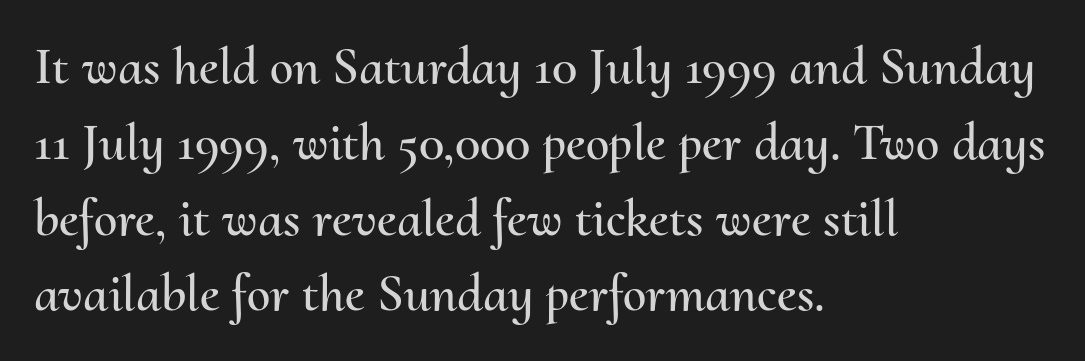
{"italic": "no", "width": "normal", "stroke_contrast": "medium", "x_height": "small", "monospaced": "no", "underline": "no", "align": "left", "line_spacing": "normal", "line_spacing_ratio": 1.43, "letter_spacing": "normal", "letter_spacing_em": 0.0, "glyph_px": 53}
